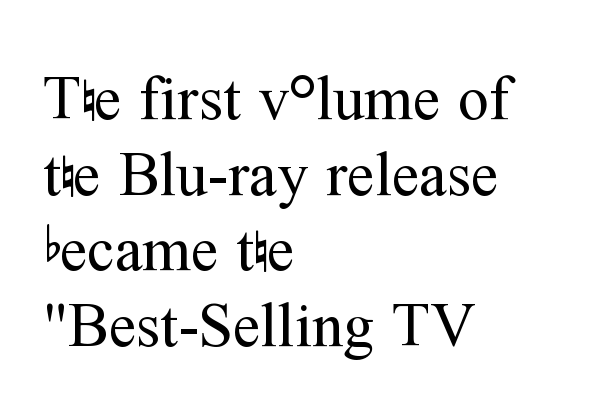
Q: Is the text bold? A: No.
Q: Is the text italic (slanted)? A: No, it is upright.
Q: Is the typeface a serif or a sans-serif typeface? A: Serif.
Q: Is the text underlined? A: No.
Q: How is the paragraph aligned? A: Left-aligned.
Q: Is the spacing between letters normal or unusually wide? A: Normal.
Q: Width (condensed, normal, or wide)? A: Normal.
Q: Stroke contrast? A: Medium.
Q: x-height? A: Medium.
Q: Monospaced? A: No.
